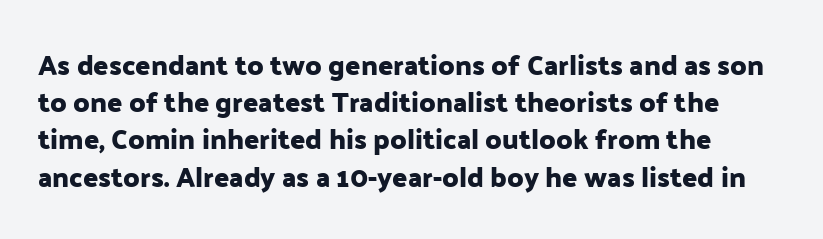
The image shows 28 px sans-serif type, upright; set normal line spacing (1.33x), normal letter spacing, not underlined; low stroke contrast and a medium x-height.
